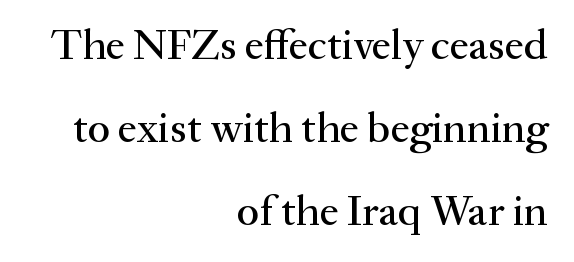
{"serif": "yes", "italic": "no", "width": "normal", "stroke_contrast": "medium", "x_height": "small", "monospaced": "no", "underline": "no", "align": "right", "line_spacing": "loose", "line_spacing_ratio": 1.93, "letter_spacing": "normal", "letter_spacing_em": 0.0, "glyph_px": 43}
